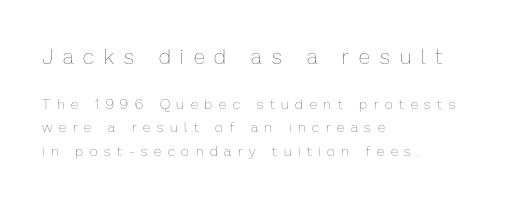
Q: Is the text bold? A: No.
Q: Is the text italic (slanted)? A: No, it is upright.
Q: Is the text underlined? A: No.
Q: How is the paragraph aligned? A: Left-aligned.
Q: Is the spacing between letters normal or unusually wide? A: Unusually wide.
Q: Is the spacing between lines tight, normal or loose? A: Normal.
Q: Which block of text is set in a larger size, the first (top) or the second (bottom)? A: The first (top) one.
